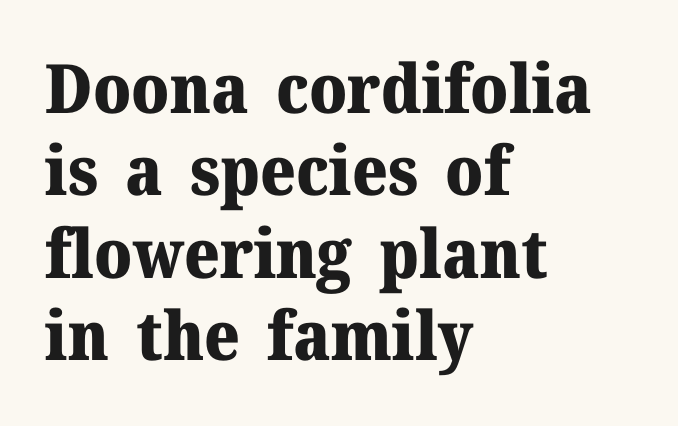
{"serif": "yes", "italic": "no", "bold": "yes", "weight": "heavy", "width": "normal", "stroke_contrast": "medium", "x_height": "medium", "monospaced": "no", "underline": "no", "align": "left", "line_spacing_ratio": 1.21, "letter_spacing": "normal", "letter_spacing_em": 0.0, "glyph_px": 68}
